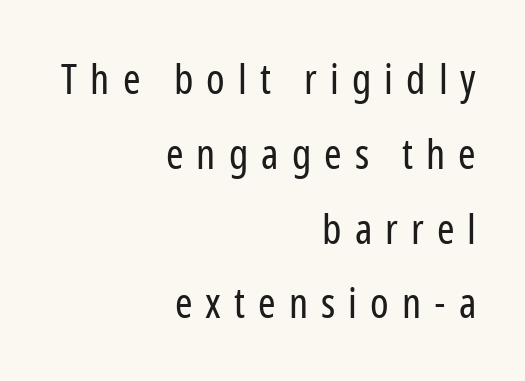
{"serif": "no", "italic": "no", "bold": "no", "weight": "regular", "width": "condensed", "stroke_contrast": "low", "x_height": "medium", "monospaced": "no", "underline": "no", "align": "right", "line_spacing_ratio": 1.78, "letter_spacing": "wide", "letter_spacing_em": 0.31, "glyph_px": 42}
